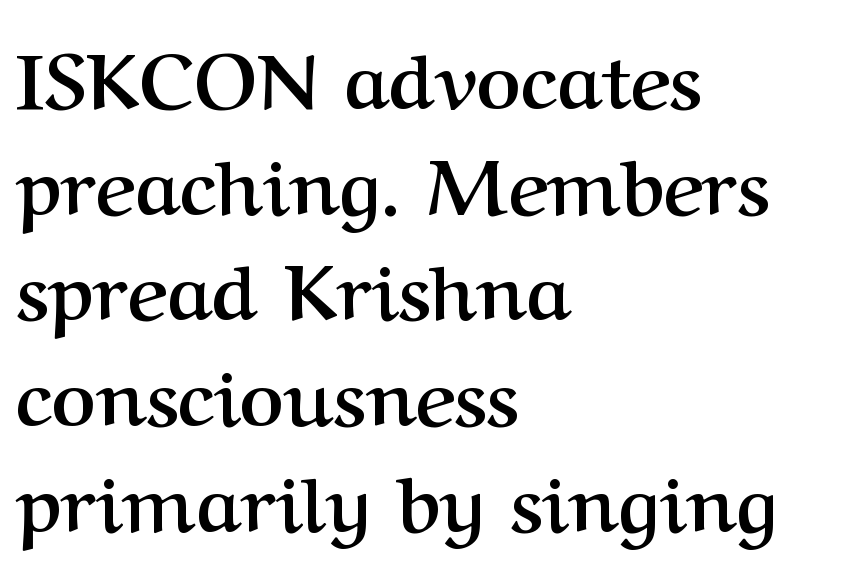
{"serif": "yes", "italic": "no", "bold": "yes", "weight": "semibold", "width": "normal", "stroke_contrast": "medium", "x_height": "medium", "monospaced": "no", "underline": "no", "align": "left", "line_spacing": "normal", "line_spacing_ratio": 1.39, "letter_spacing": "normal", "letter_spacing_em": 0.0, "glyph_px": 76}
